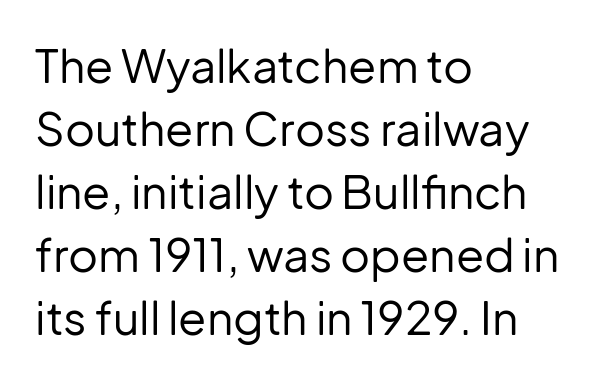
The image shows 46 px regular-weight sans-serif type, upright; set left-aligned, normal line spacing (1.37x), normal letter spacing, not underlined; low stroke contrast and a medium x-height.
